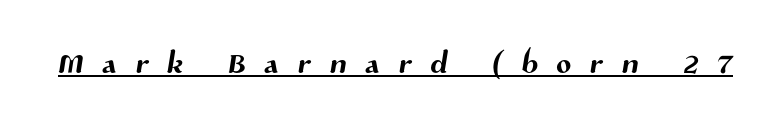
Q: Is the typeface a serif or a sans-serif typeface? A: Sans-serif.
Q: Is the text underlined? A: Yes.
Q: Is the spacing between letters normal or unusually wide? A: Unusually wide.
Q: Width (condensed, normal, or wide)? A: Normal.
Q: Stroke contrast? A: Medium.
Q: x-height? A: Medium.
Q: Monospaced? A: No.
